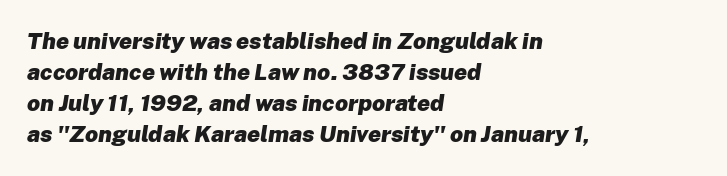
{"italic": "yes", "lean": "right", "slant_degrees": 8, "bold": "yes", "underline": "no", "align": "left", "line_spacing": "normal", "line_spacing_ratio": 1.35, "letter_spacing": "normal", "letter_spacing_em": 0.0, "glyph_px": 23}
